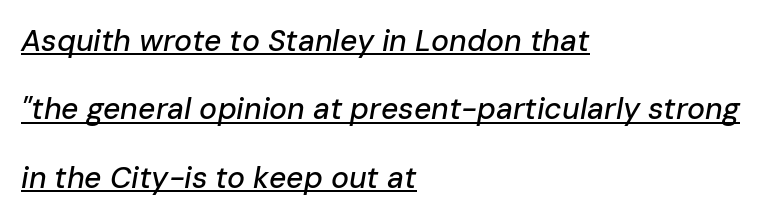
Every word sits above its own underline. An italicized treatment has been applied to the whole sample. A classic flush-left, rag-right setting is used for this passage. Widely set lines give the paragraph a tall, airy silhouette.
